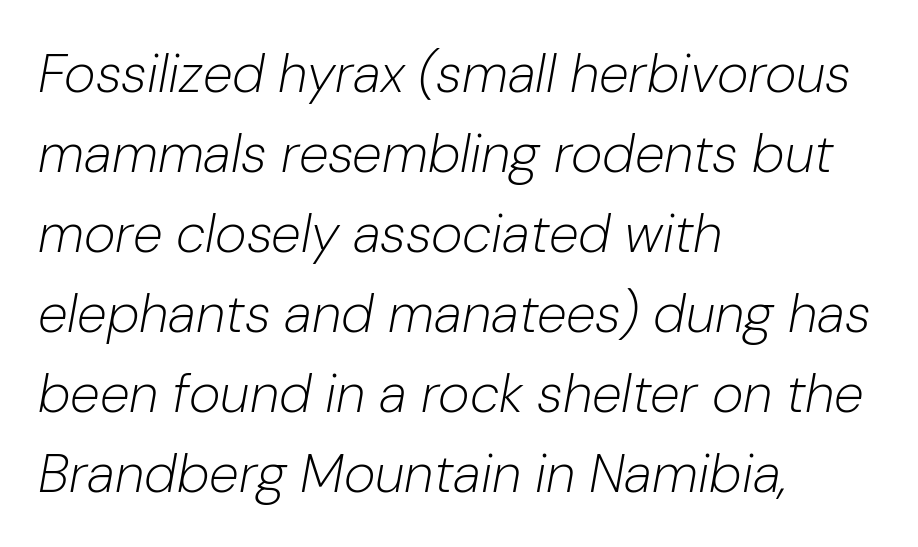
{"italic": "yes", "lean": "right", "slant_degrees": 10, "bold": "no", "weight": "light", "width": "normal", "stroke_contrast": "low", "x_height": "medium", "monospaced": "no", "underline": "no", "align": "left", "line_spacing": "normal", "line_spacing_ratio": 1.48, "letter_spacing": "normal", "letter_spacing_em": 0.0, "glyph_px": 54}
